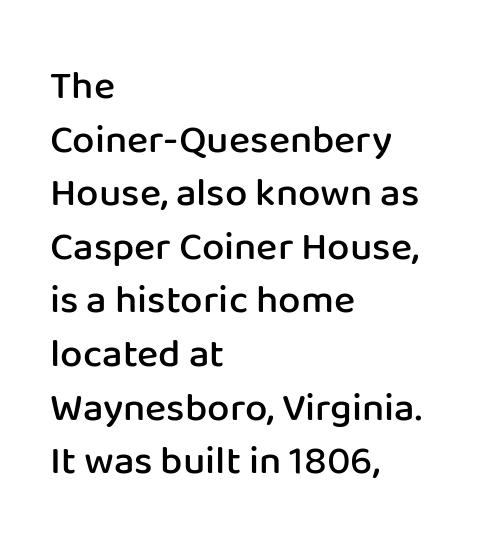
{"serif": "no", "italic": "no", "bold": "semi", "weight": "semibold", "width": "normal", "stroke_contrast": "low", "x_height": "medium", "monospaced": "no", "underline": "no", "align": "left", "line_spacing": "normal", "line_spacing_ratio": 1.34, "letter_spacing": "normal", "letter_spacing_em": 0.0, "glyph_px": 40}
